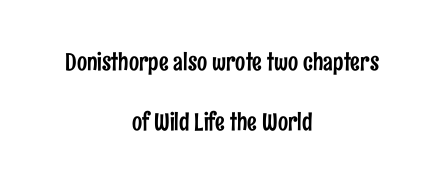
The image shows 24 px text type, upright; set centered, loose line spacing (2.5x), normal letter spacing, not underlined.
